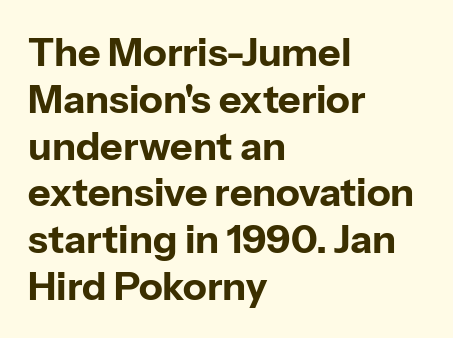
Q: Is the text bold? A: Yes.
Q: Is the text italic (slanted)? A: No, it is upright.
Q: Is the typeface a serif or a sans-serif typeface? A: Sans-serif.
Q: Is the text underlined? A: No.
Q: How is the paragraph aligned? A: Left-aligned.
Q: Is the spacing between letters normal or unusually wide? A: Normal.
Q: Width (condensed, normal, or wide)? A: Normal.
Q: Stroke contrast? A: Low.
Q: x-height? A: Medium.
Q: Monospaced? A: No.
